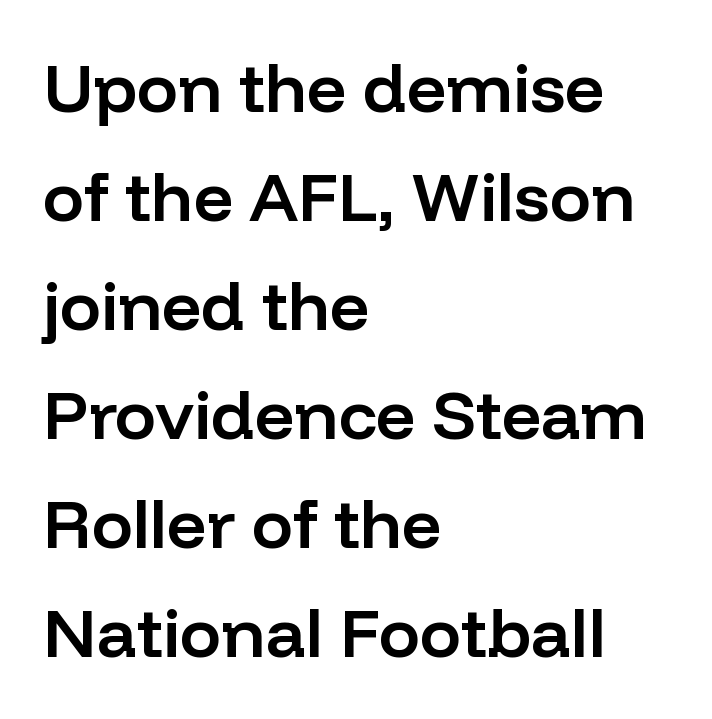
{"serif": "no", "italic": "no", "bold": "semi", "weight": "semibold", "width": "normal", "stroke_contrast": "low", "x_height": "medium", "monospaced": "no", "underline": "no", "align": "left", "line_spacing": "normal", "line_spacing_ratio": 1.58, "letter_spacing": "normal", "letter_spacing_em": 0.0, "glyph_px": 69}
